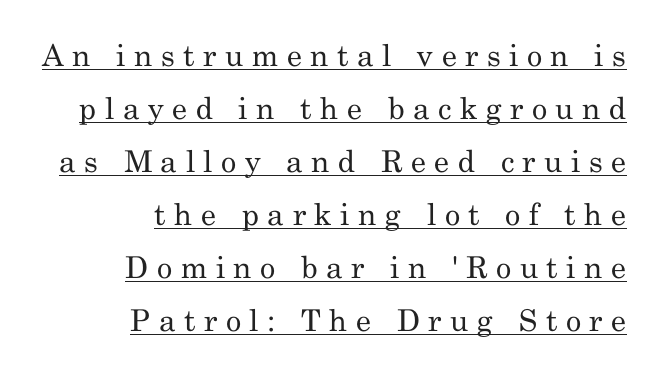
Here the designer chose a conventional face with non-uniform glyph widths. Leftover space on each line is placed entirely before the opening word. A rule runs beneath these lines of type. The passage shown is not bold in any degree.
